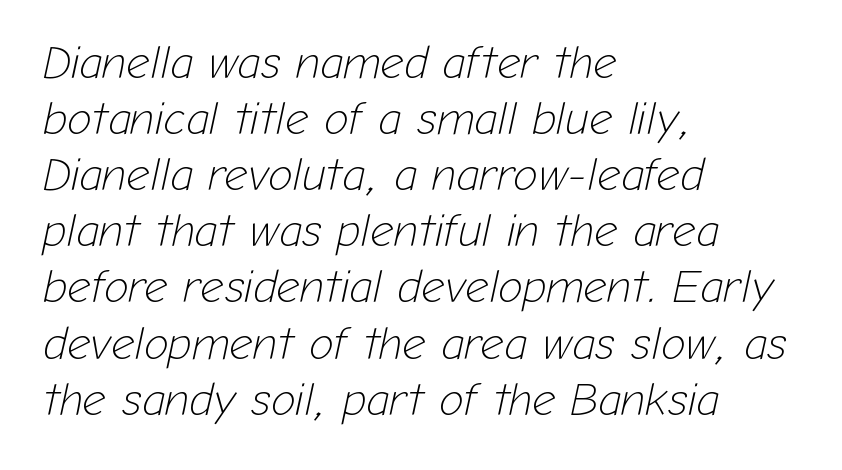
Q: Is the text bold? A: No.
Q: Is the text italic (slanted)? A: Yes, it leans right by about 12 degrees.
Q: Is the text underlined? A: No.
Q: How is the paragraph aligned? A: Left-aligned.
Q: Is the spacing between letters normal or unusually wide? A: Normal.
Q: Width (condensed, normal, or wide)? A: Normal.
Q: Stroke contrast? A: Low.
Q: x-height? A: Medium.
Q: Monospaced? A: No.
